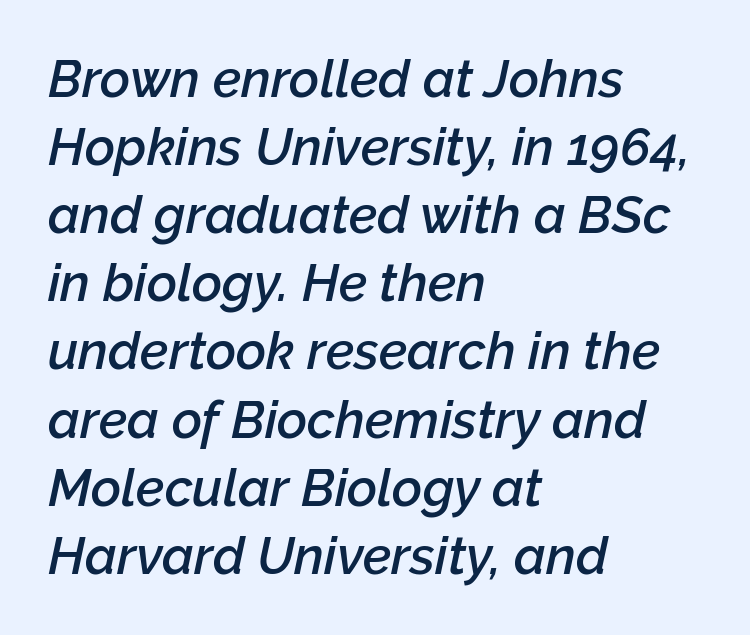
{"italic": "yes", "lean": "right", "slant_degrees": 12, "bold": "semi", "weight": "semibold", "width": "normal", "stroke_contrast": "low", "x_height": "medium", "monospaced": "no", "underline": "no", "align": "left", "line_spacing": "normal", "line_spacing_ratio": 1.31, "letter_spacing": "normal", "letter_spacing_em": 0.0, "glyph_px": 52}
